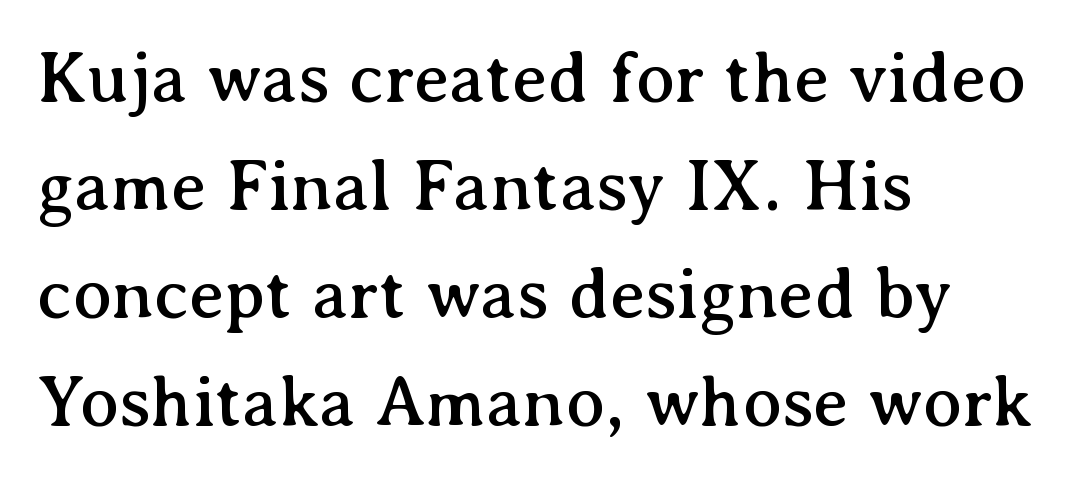
Q: Is the text italic (slanted)? A: No, it is upright.
Q: Is the typeface a serif or a sans-serif typeface? A: Serif.
Q: Is the text underlined? A: No.
Q: How is the paragraph aligned? A: Left-aligned.
Q: Is the spacing between letters normal or unusually wide? A: Normal.
Q: Is the spacing between lines tight, normal or loose? A: Normal.
Q: Width (condensed, normal, or wide)? A: Normal.
Q: Stroke contrast? A: Medium.
Q: x-height? A: Medium.
Q: Monospaced? A: No.
